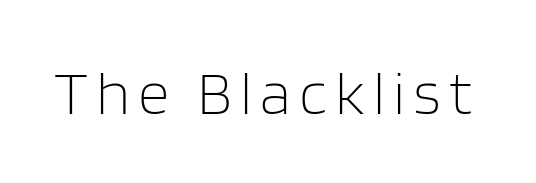
The image shows 62 px light sans-serif type, upright; set not underlined; low stroke contrast and a large x-height.
